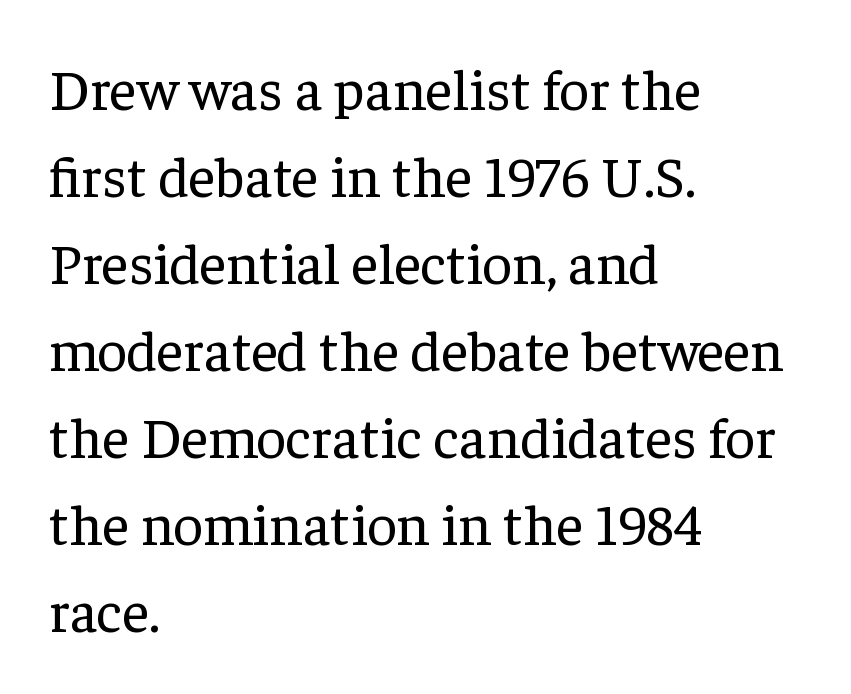
{"serif": "yes", "italic": "no", "bold": "no", "weight": "regular", "width": "normal", "stroke_contrast": "low", "x_height": "medium", "monospaced": "no", "underline": "no", "align": "left", "line_spacing": "normal", "line_spacing_ratio": 1.5, "letter_spacing": "normal", "letter_spacing_em": 0.0, "glyph_px": 58}
